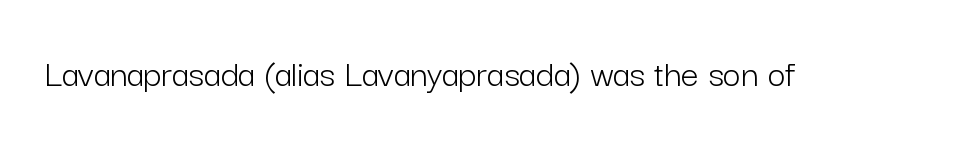
The letters advance in unequal steps, a hallmark of proportional type. Type style note: lacks serifs. Compared with typical body copy, the letter spacing here is the same. Heft: none added — not bold. Notice how the stems are strictly vertical — no italics here. Beneath every word, the page is bare.
